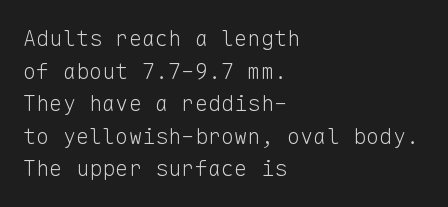
The image shows 22 px text type, upright; set left-aligned, normal line spacing (1.48x), normal letter spacing, not underlined.
